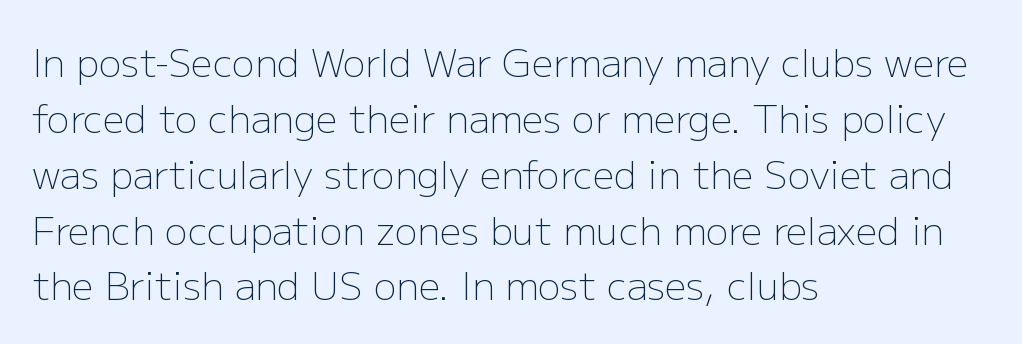
{"serif": "no", "italic": "no", "bold": "no", "weight": "light", "width": "normal", "stroke_contrast": "low", "x_height": "medium", "monospaced": "no", "underline": "no", "align": "left", "line_spacing": "normal", "line_spacing_ratio": 1.47, "letter_spacing": "normal", "letter_spacing_em": 0.0, "glyph_px": 38}
